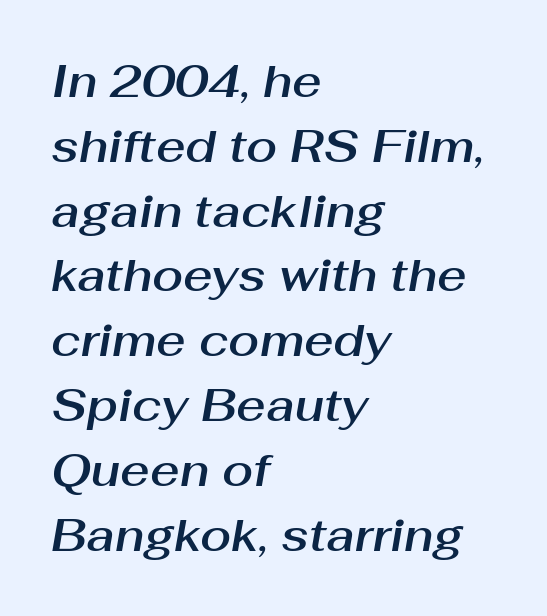
{"italic": "yes", "lean": "right", "slant_degrees": 10, "width": "normal", "stroke_contrast": "medium", "x_height": "medium", "monospaced": "no", "underline": "no", "align": "left", "line_spacing": "normal", "line_spacing_ratio": 1.44, "letter_spacing": "normal", "letter_spacing_em": 0.0, "glyph_px": 45}
